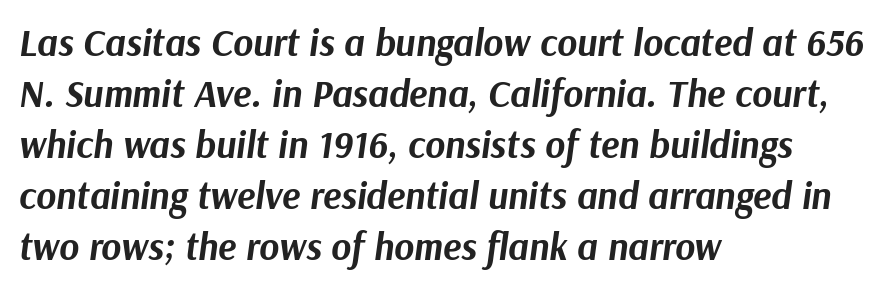
{"italic": "yes", "lean": "right", "slant_degrees": 9, "bold": "yes", "weight": "bold", "width": "normal", "stroke_contrast": "medium", "x_height": "medium", "monospaced": "no", "underline": "no", "align": "left", "line_spacing": "normal", "line_spacing_ratio": 1.34, "letter_spacing": "normal", "letter_spacing_em": 0.0, "glyph_px": 38}
